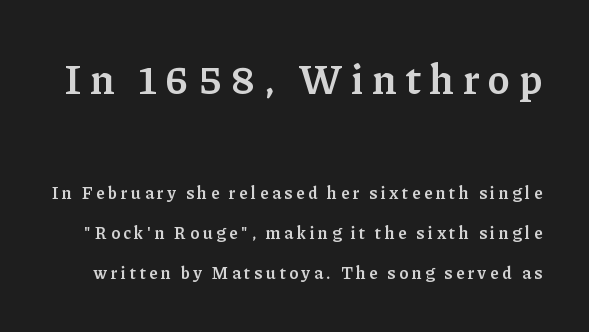
Quick note: underline off. The passage shown is typed in a proportional face where columns would drift. Widely set lines give the paragraph a tall, airy silhouette. Compare the two chunks: the upper has the greater cap height. Slightly chunky letters — semibold, I'd say, not full bold. Letterform terminals end in serifs throughout the passage.
